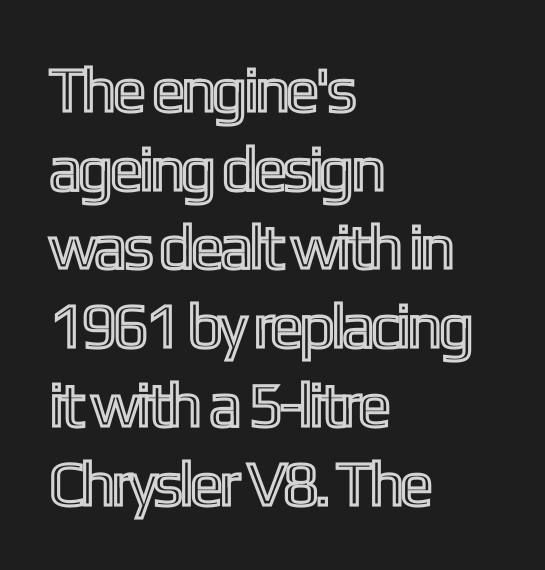
{"italic": "no", "width": "condensed", "x_height": "medium", "monospaced": "no", "underline": "no", "align": "left", "line_spacing": "normal", "line_spacing_ratio": 1.25, "letter_spacing": "normal", "letter_spacing_em": 0.0, "glyph_px": 63}
